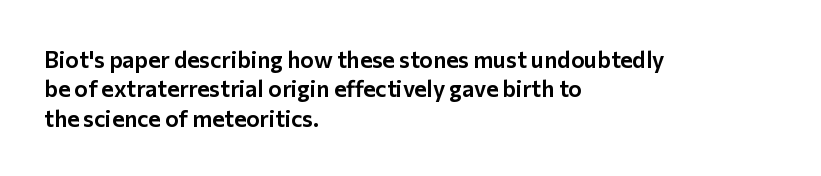
Q: Is the text italic (slanted)? A: No, it is upright.
Q: Is the text underlined? A: No.
Q: How is the paragraph aligned? A: Left-aligned.
Q: Is the spacing between letters normal or unusually wide? A: Normal.
Q: Is the spacing between lines tight, normal or loose? A: Normal.
